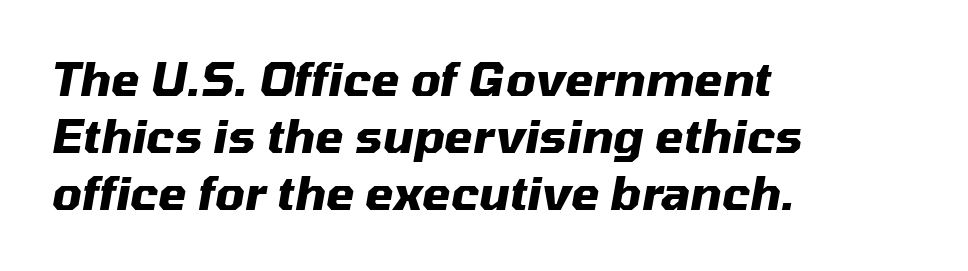
A typesetter would call this zero additional tracking. Note the varied advance widths — an 'i' is clearly narrower than an 'm'. Reading down the block, your eye returns to a fixed left position each line. Beneath every word, the page is bare.
